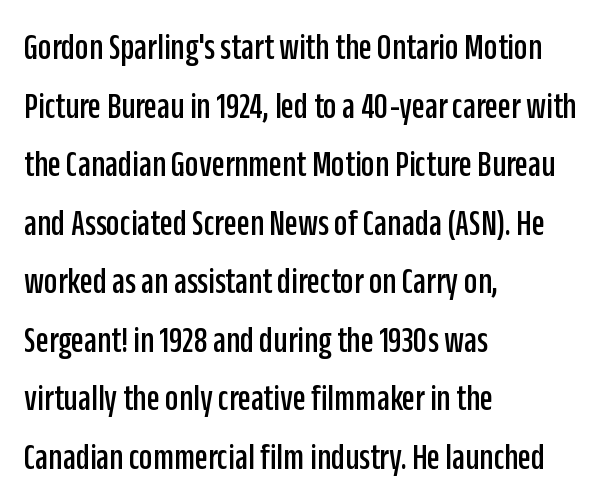
{"serif": "no", "italic": "no", "width": "condensed", "stroke_contrast": "low", "x_height": "large", "monospaced": "no", "underline": "no", "align": "left", "line_spacing": "normal", "line_spacing_ratio": 1.54, "letter_spacing": "normal", "letter_spacing_em": 0.0, "glyph_px": 38}
